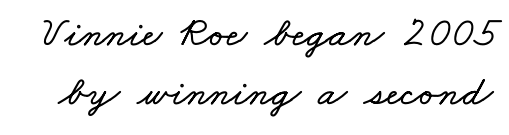
The image shows 42 px wide type; set normal line spacing (1.41x), normal letter spacing, not underlined; low stroke contrast and a small x-height.
